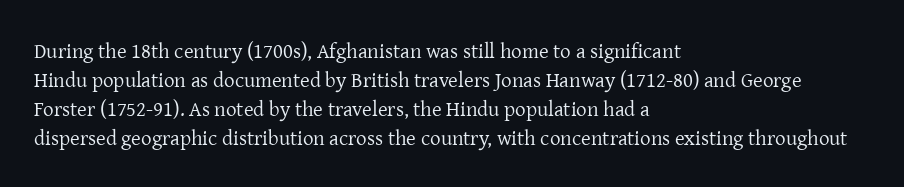
Q: Is the text bold? A: No.
Q: Is the text italic (slanted)? A: No, it is upright.
Q: Is the text underlined? A: No.
Q: How is the paragraph aligned? A: Left-aligned.
Q: Is the spacing between letters normal or unusually wide? A: Normal.
Q: Is the spacing between lines tight, normal or loose? A: Normal.
